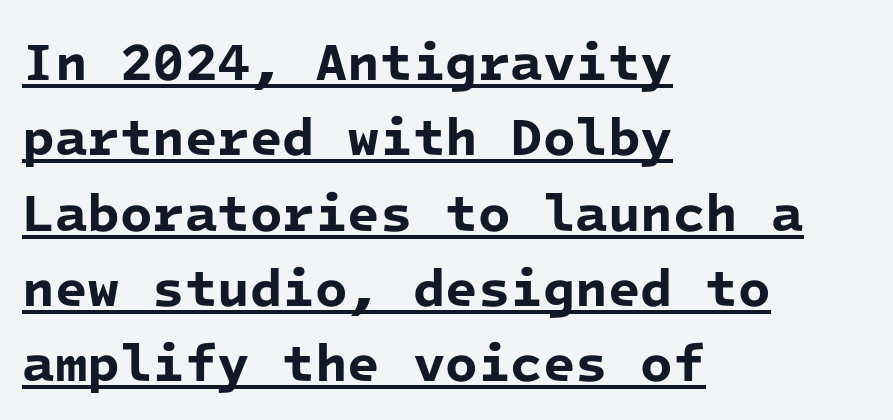
Q: Is the text bold? A: Yes.
Q: Is the typeface a serif or a sans-serif typeface? A: Sans-serif.
Q: Is the text underlined? A: Yes.
Q: How is the paragraph aligned? A: Left-aligned.
Q: Is the spacing between letters normal or unusually wide? A: Normal.
Q: Is the spacing between lines tight, normal or loose? A: Normal.
Q: Width (condensed, normal, or wide)? A: Normal.
Q: Stroke contrast? A: Low.
Q: x-height? A: Medium.
Q: Monospaced? A: Yes.
